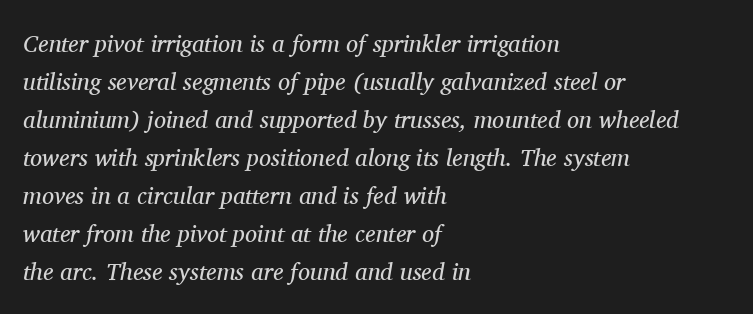
The image shows 24 px text type, italic (leaning right); set left-aligned, normal line spacing (1.58x), normal letter spacing, not underlined.
